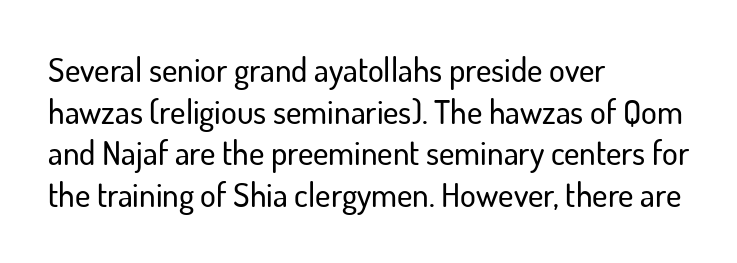
{"serif": "no", "italic": "no", "width": "normal", "stroke_contrast": "low", "x_height": "small", "monospaced": "no", "underline": "no", "align": "left", "line_spacing": "normal", "line_spacing_ratio": 1.26, "letter_spacing": "normal", "letter_spacing_em": 0.0, "glyph_px": 33}
